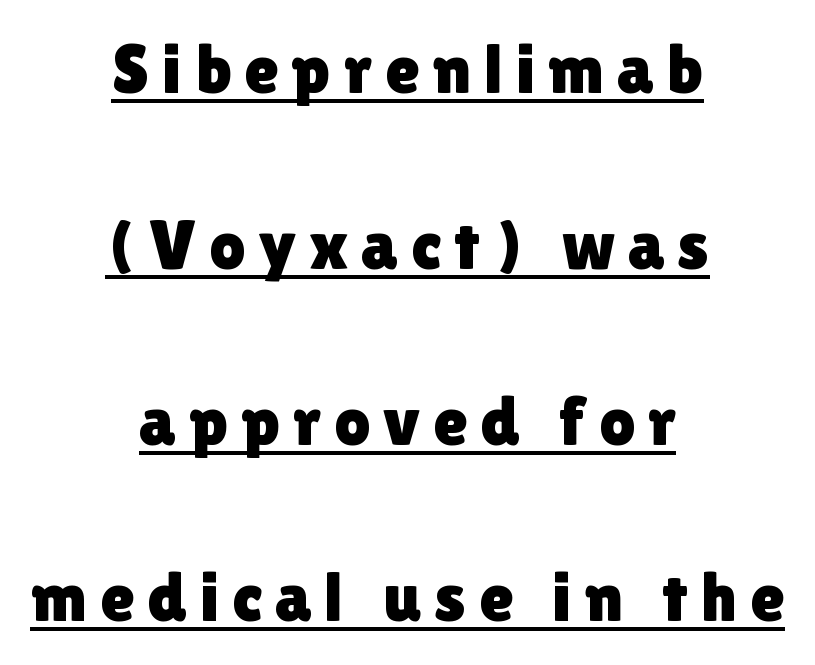
The image shows 71 px sans-serif type, upright; set centered, loose line spacing (2.48x), underlined; a medium x-height.
